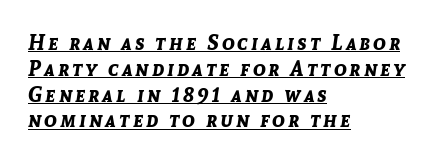
{"italic": "yes", "lean": "right", "slant_degrees": 8, "bold": "yes", "underline": "yes", "align": "left", "line_spacing_ratio": 1.23, "glyph_px": 21}
